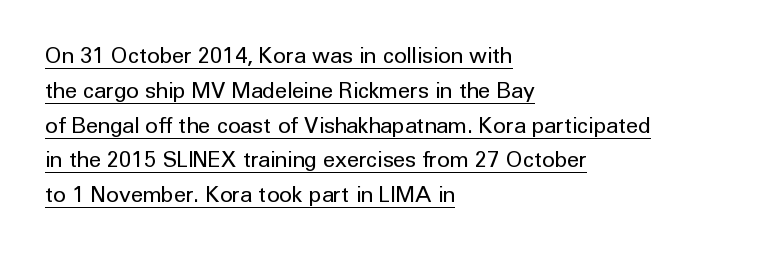
{"italic": "no", "bold": "no", "underline": "yes", "align": "left", "line_spacing": "normal", "line_spacing_ratio": 1.58, "letter_spacing": "normal", "letter_spacing_em": 0.0, "glyph_px": 22}
